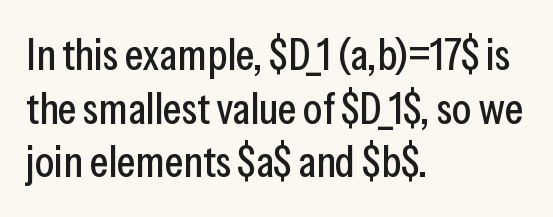
Q: Is the text italic (slanted)? A: No, it is upright.
Q: Is the typeface a serif or a sans-serif typeface? A: Sans-serif.
Q: Is the text underlined? A: No.
Q: How is the paragraph aligned? A: Left-aligned.
Q: Is the spacing between letters normal or unusually wide? A: Normal.
Q: Width (condensed, normal, or wide)? A: Condensed.
Q: Stroke contrast? A: Low.
Q: x-height? A: Medium.
Q: Monospaced? A: No.
